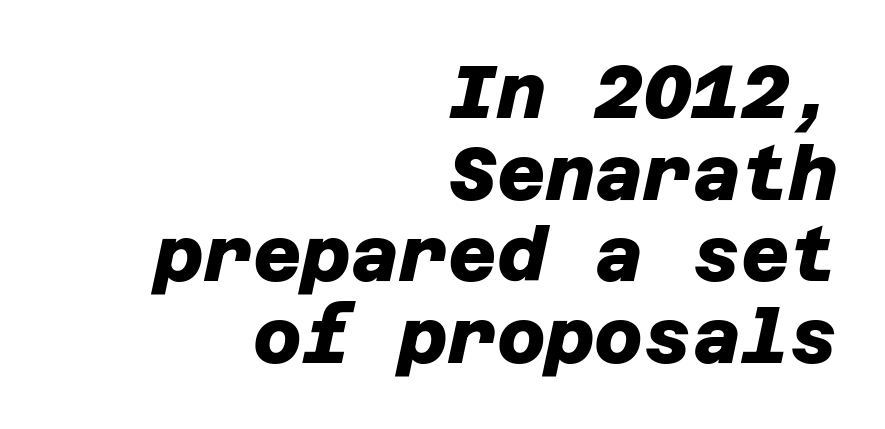
The image shows 75 px heavy sans-serif type; set right-aligned, tight line spacing (1.09x), normal letter spacing, not underlined; low stroke contrast and a large x-height.
